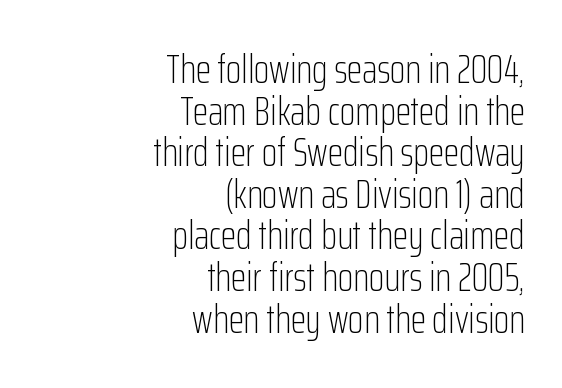
{"serif": "no", "italic": "no", "bold": "no", "weight": "light", "width": "condensed", "stroke_contrast": "low", "x_height": "medium", "monospaced": "no", "underline": "no", "align": "right", "line_spacing": "tight", "line_spacing_ratio": 1.04, "letter_spacing": "normal", "letter_spacing_em": 0.0, "glyph_px": 40}
